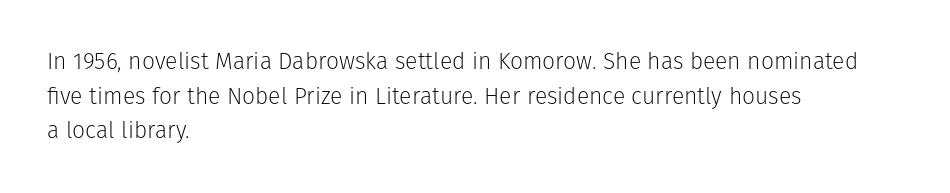
The image shows 23 px text type, upright; set left-aligned, normal line spacing (1.51x), normal letter spacing, not underlined.
